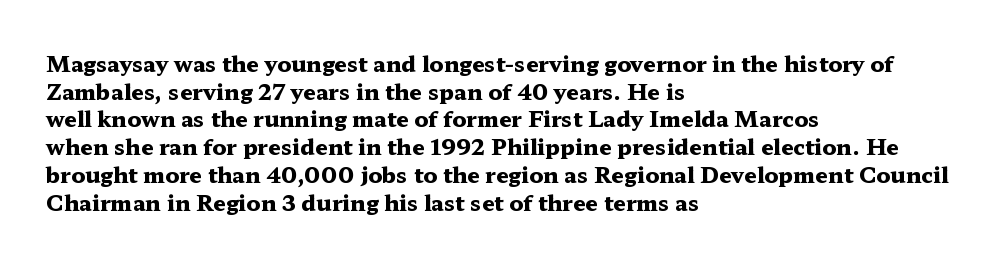
These words are printed bold, with thick strokes throughout. The string is rendered with underlining switched off. What's the leading like? Ordinary, nothing unusual. Tracking value appears to be zero — textbook default spacing. This rendering uses left alignment, leaving the right contour irregular. Every stem runs plumb, perpendicular to the baseline.
